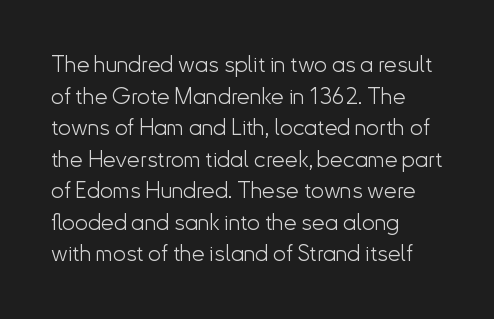
The image shows 23 px text type, upright; set left-aligned, normal line spacing (1.37x), normal letter spacing, not underlined.
